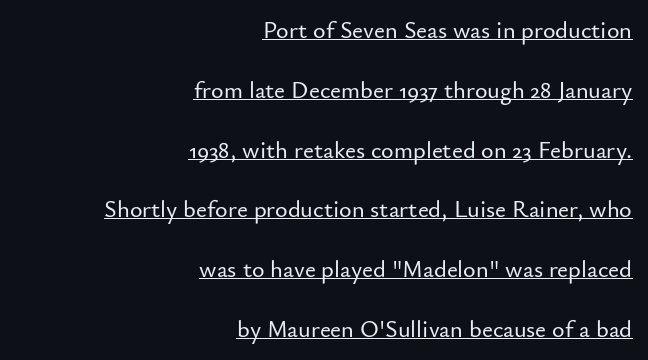
Q: Is the text italic (slanted)? A: No, it is upright.
Q: Is the text underlined? A: Yes.
Q: How is the paragraph aligned? A: Right-aligned.
Q: Is the spacing between letters normal or unusually wide? A: Normal.
Q: Is the spacing between lines tight, normal or loose? A: Loose.
